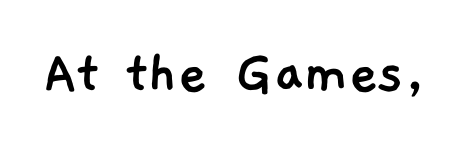
The image shows 63 px sans-serif type; set normal letter spacing, not underlined; low stroke contrast and a medium x-height.
